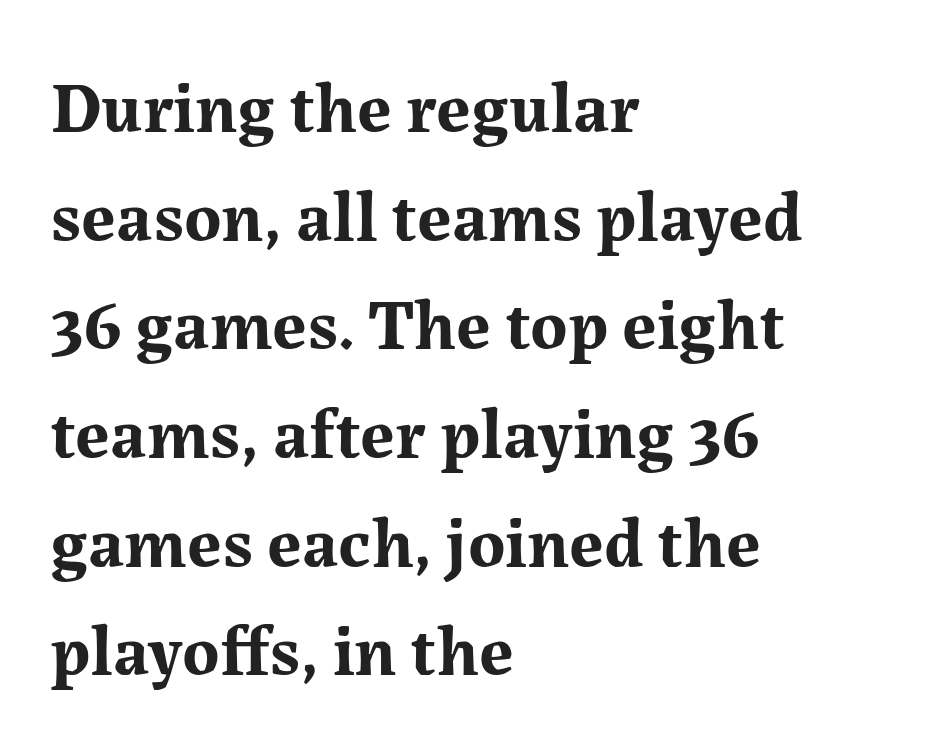
Q: Is the text bold? A: Yes.
Q: Is the text italic (slanted)? A: No, it is upright.
Q: Is the typeface a serif or a sans-serif typeface? A: Serif.
Q: Is the text underlined? A: No.
Q: How is the paragraph aligned? A: Left-aligned.
Q: Is the spacing between letters normal or unusually wide? A: Normal.
Q: Is the spacing between lines tight, normal or loose? A: Normal.
Q: Width (condensed, normal, or wide)? A: Normal.
Q: Stroke contrast? A: Medium.
Q: x-height? A: Medium.
Q: Monospaced? A: No.
